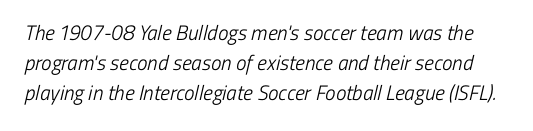
The image shows 21 px text type; set normal line spacing (1.43x), normal letter spacing, not underlined.
